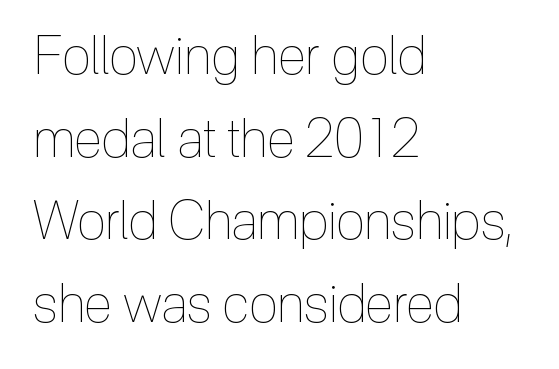
{"italic": "no", "bold": "no", "weight": "thin", "width": "condensed", "x_height": "medium", "monospaced": "no", "underline": "no", "align": "left", "line_spacing": "normal", "line_spacing_ratio": 1.56, "letter_spacing": "normal", "letter_spacing_em": 0.0, "glyph_px": 53}
